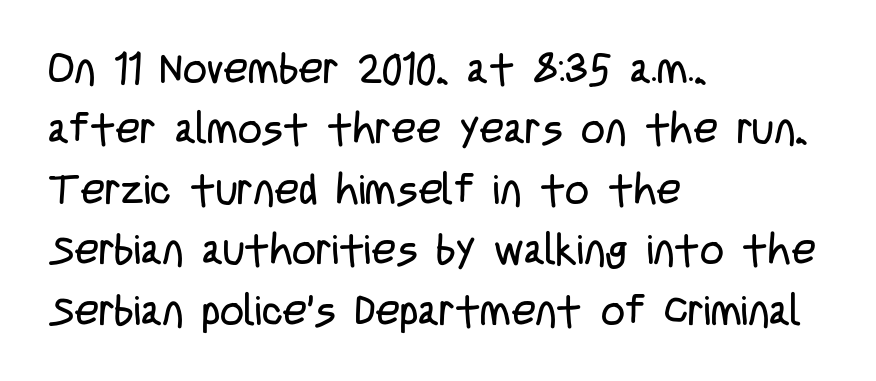
If you drew a ruler down the left edge, every line would touch it. Every character sits straight up, as roman type does. Each row of text sits above clean, open space. The weight tops out at a normal text grade. The letters advance in unequal steps, a hallmark of proportional type.
